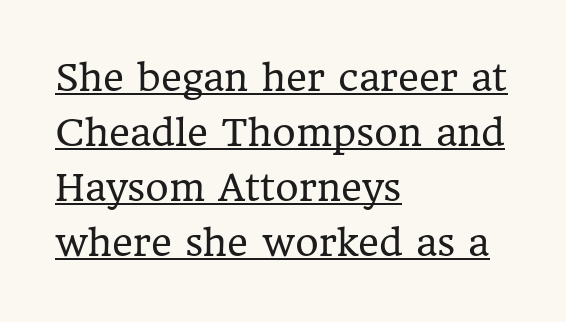
The image shows 36 px regular-weight serif type, upright; set left-aligned, normal line spacing (1.53x), normal letter spacing, underlined; low stroke contrast and a medium x-height.
